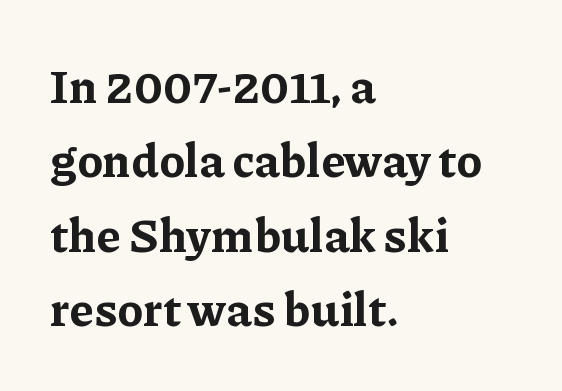
{"serif": "yes", "italic": "no", "bold": "yes", "weight": "bold", "width": "normal", "stroke_contrast": "low", "x_height": "medium", "monospaced": "no", "underline": "no", "align": "left", "line_spacing": "normal", "line_spacing_ratio": 1.58, "letter_spacing": "normal", "letter_spacing_em": 0.0, "glyph_px": 47}
